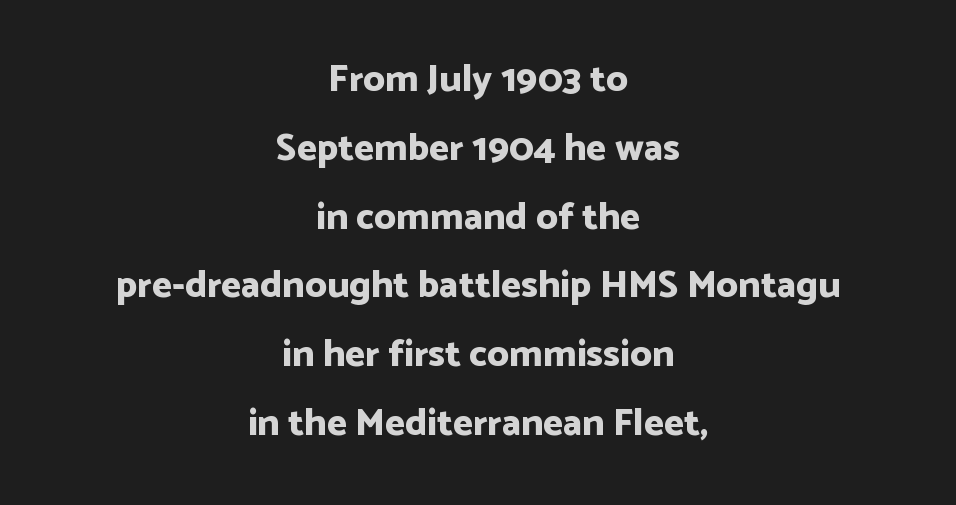
Characters follow at the spacing the type designer built in. The compositor balanced each line on the midline. Observe the absence of serifs on each vertical stroke in this sample. The words here are not underlined.
